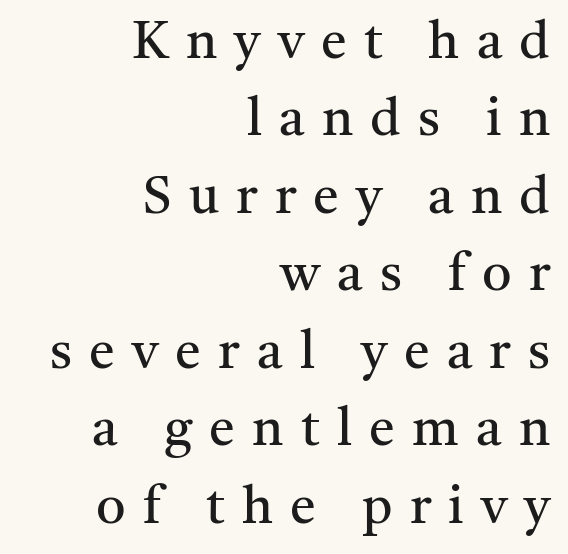
Q: Is the text bold? A: No.
Q: Is the text italic (slanted)? A: No, it is upright.
Q: Is the typeface a serif or a sans-serif typeface? A: Serif.
Q: Is the text underlined? A: No.
Q: How is the paragraph aligned? A: Right-aligned.
Q: Is the spacing between letters normal or unusually wide? A: Unusually wide.
Q: Is the spacing between lines tight, normal or loose? A: Normal.
Q: Width (condensed, normal, or wide)? A: Normal.
Q: Stroke contrast? A: Medium.
Q: x-height? A: Medium.
Q: Monospaced? A: No.
